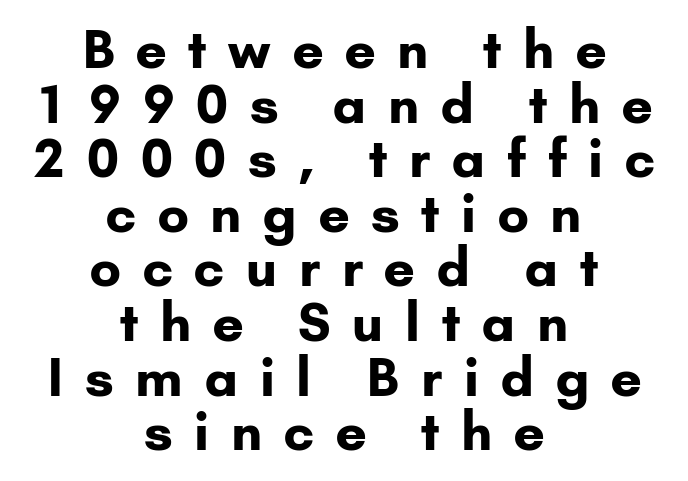
{"serif": "no", "italic": "no", "bold": "yes", "weight": "bold", "width": "normal", "stroke_contrast": "low", "x_height": "small", "monospaced": "no", "underline": "no", "align": "center", "line_spacing": "tight", "line_spacing_ratio": 1.05, "letter_spacing": "wide", "letter_spacing_em": 0.42, "glyph_px": 52}
